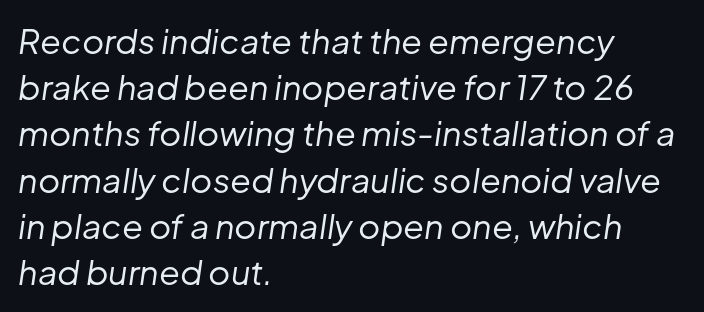
The image shows 34 px regular-weight type, italic (leaning right); set left-aligned, normal line spacing (1.36x), normal letter spacing, not underlined; low stroke contrast and a medium x-height.
